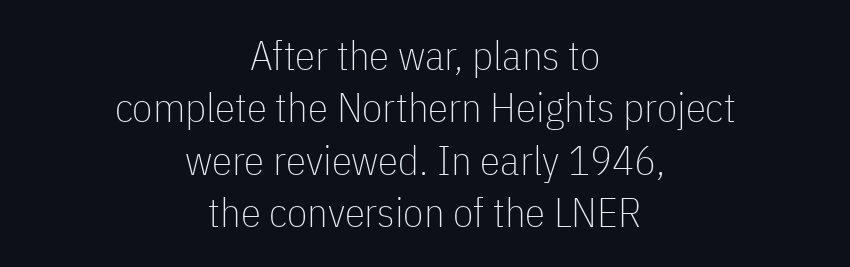
{"serif": "no", "italic": "no", "bold": "no", "weight": "thin", "width": "condensed", "stroke_contrast": "low", "x_height": "medium", "monospaced": "no", "underline": "no", "align": "center", "line_spacing": "normal", "line_spacing_ratio": 1.28, "letter_spacing": "normal", "letter_spacing_em": 0.0, "glyph_px": 41}
